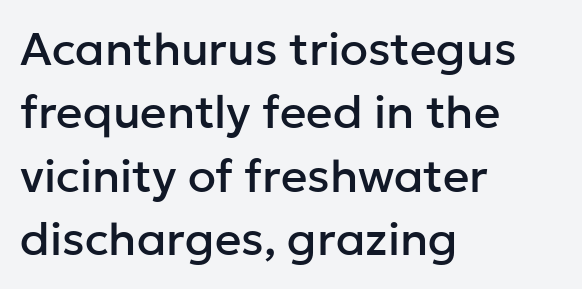
The image shows 46 px sans-serif type, upright; set left-aligned, normal line spacing (1.38x), normal letter spacing, not underlined; low stroke contrast and a medium x-height.
